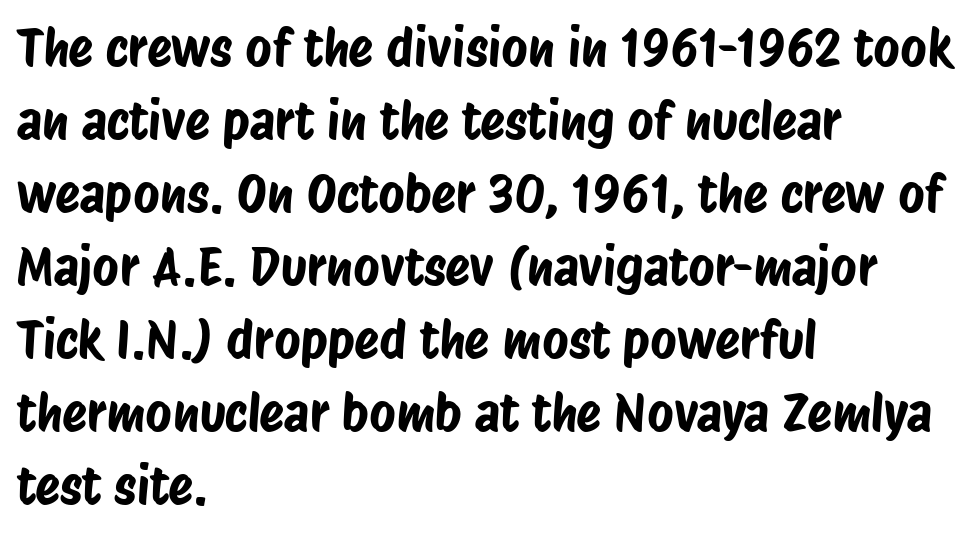
The image shows 51 px condensed sans-serif type; set left-aligned, normal line spacing (1.43x), normal letter spacing, not underlined; low stroke contrast and a large x-height.
